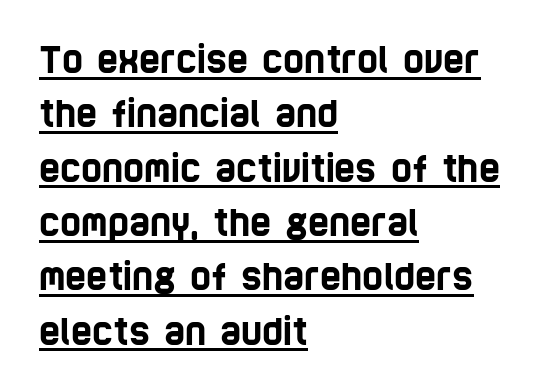
Do the characters align in a grid? No, the font is proportional. No extra tracking has been applied to these lines. This sample uses a sans-serif face. Students, observe: this is what conventionally led text looks like.
